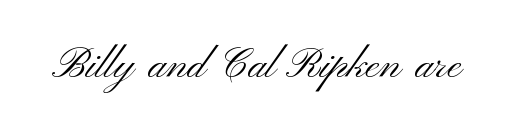
{"serif": "no", "bold": "no", "weight": "light", "width": "wide", "stroke_contrast": "medium", "x_height": "small", "monospaced": "no", "underline": "no", "letter_spacing": "normal", "letter_spacing_em": 0.0, "glyph_px": 42}
